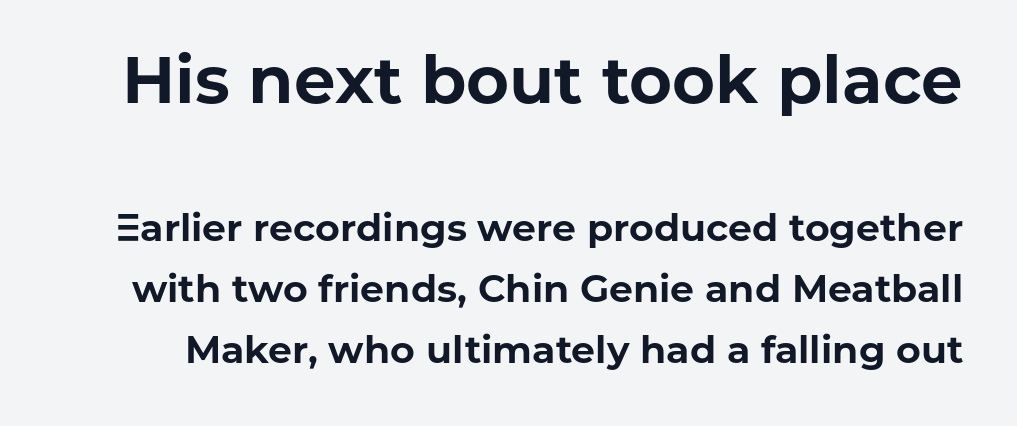
{"serif": "no", "italic": "no", "bold": "yes", "weight": "bold", "width": "normal", "stroke_contrast": "low", "x_height": "medium", "monospaced": "no", "underline": "no", "line_spacing": "normal", "line_spacing_ratio": 1.6, "letter_spacing": "normal", "letter_spacing_em": 0.0, "larger_block": "first", "size_ratio": 1.74, "glyph_px": 66}
